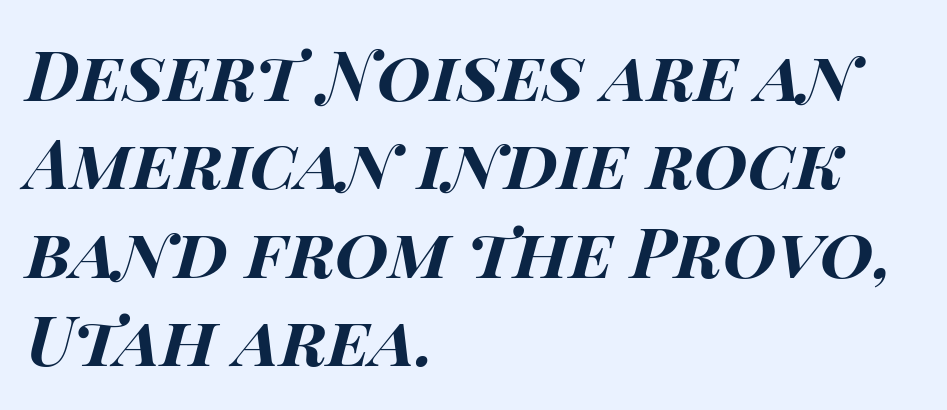
The rendering keeps characters at their native spacing. Heavy-handed strokes throughout: this text is bold. Looks like regular typesetting: each glyph gets only the width it needs. Baseline-to-baseline distance is the conventional proportion of letter height.
